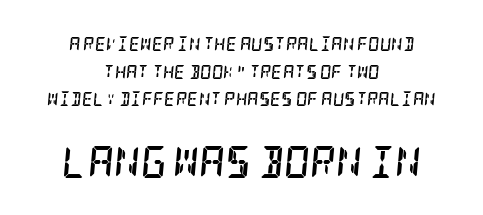
{"serif": "yes", "italic": "yes", "lean": "right", "slant_degrees": 5, "bold": "yes", "weight": "semibold", "width": "condensed", "stroke_contrast": "low", "x_height": "large", "underline": "no", "align": "center", "line_spacing": "loose", "line_spacing_ratio": 1.98, "letter_spacing": "normal", "letter_spacing_em": 0.0, "larger_block": "second", "size_ratio": 2.29, "glyph_px": 32}
